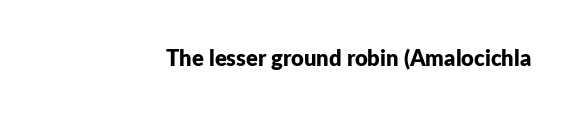
The image shows 22 px bold type, upright; set normal letter spacing, not underlined.
